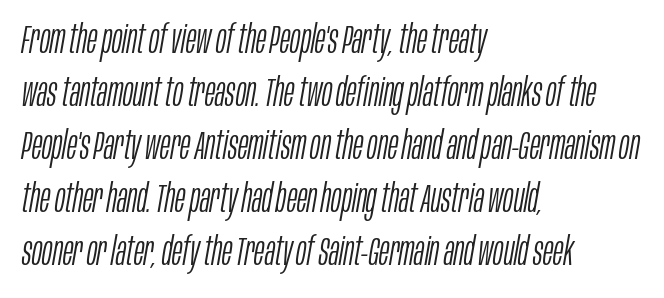
Vertically, the passage feels balanced, rows spaced as you'd expect. The rag falls on the right side of this text block. Short note: letters normally spaced. The passage shown is not underscored anywhere.
